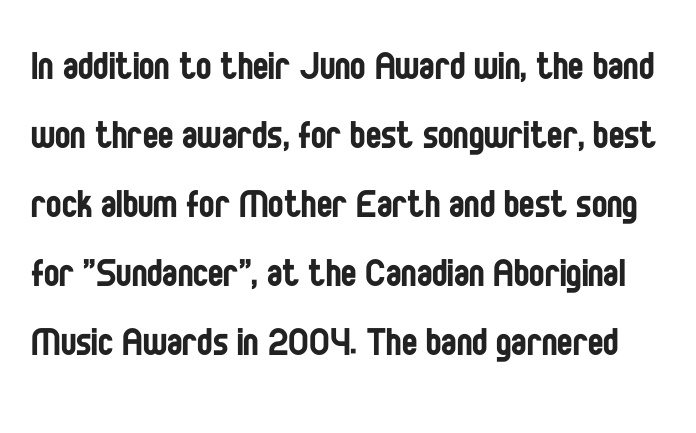
{"serif": "no", "italic": "no", "bold": "no", "weight": "regular", "width": "condensed", "stroke_contrast": "low", "x_height": "large", "monospaced": "no", "underline": "no", "line_spacing": "normal", "line_spacing_ratio": 1.5, "letter_spacing": "normal", "letter_spacing_em": 0.0, "glyph_px": 46}
